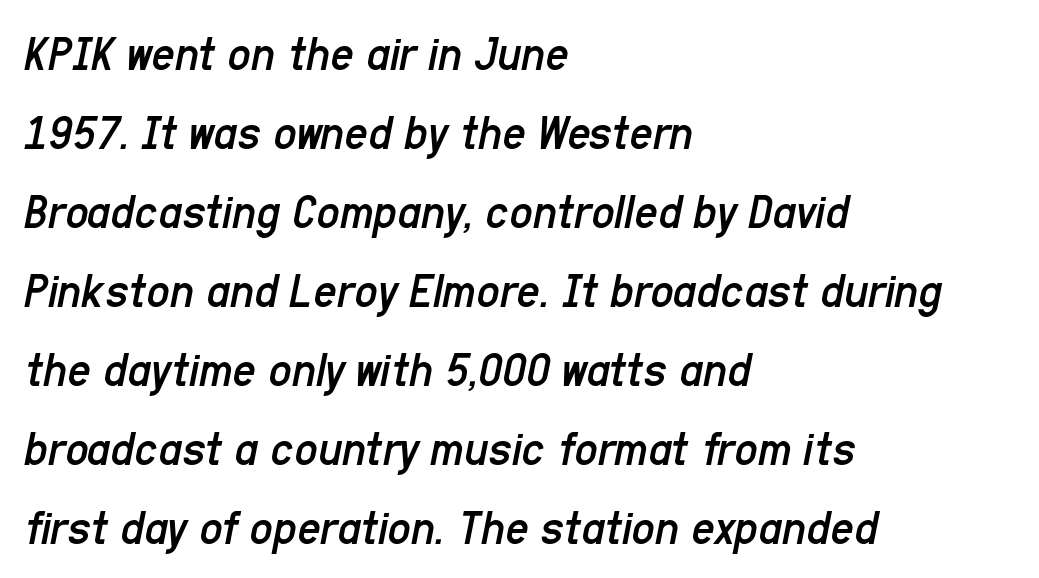
{"italic": "yes", "lean": "right", "slant_degrees": 11, "bold": "no", "weight": "regular", "width": "condensed", "stroke_contrast": "low", "x_height": "medium", "monospaced": "no", "underline": "no", "align": "left", "line_spacing": "normal", "line_spacing_ratio": 1.55, "letter_spacing": "normal", "letter_spacing_em": 0.0, "glyph_px": 51}
